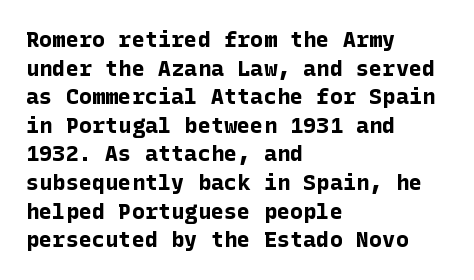
The image shows 22 px bold type, upright; set left-aligned, normal line spacing (1.3x), normal letter spacing, not underlined.
